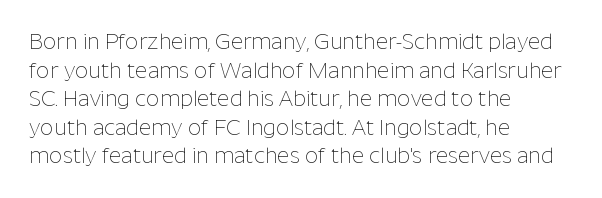
Q: Is the text bold? A: No.
Q: Is the text italic (slanted)? A: No, it is upright.
Q: Is the text underlined? A: No.
Q: How is the paragraph aligned? A: Left-aligned.
Q: Is the spacing between letters normal or unusually wide? A: Normal.
Q: Is the spacing between lines tight, normal or loose? A: Normal.
